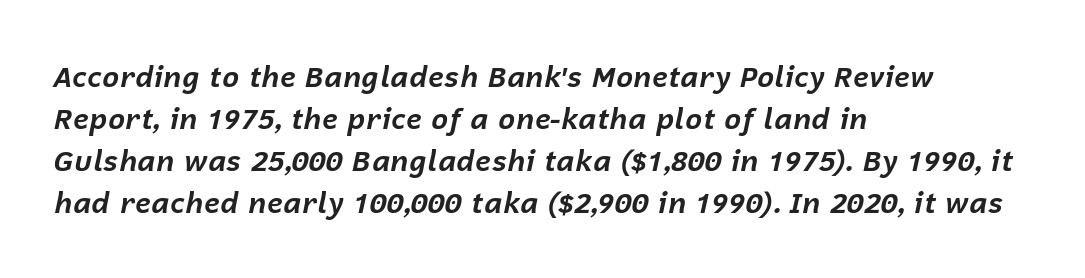
The letters sit at their default tracking, neither squeezed nor spread. Students, observe: this is what conventionally led text looks like. Is this a fixed-width face? No — the glyphs have proportional, varying widths. Every character sits at an angle, as italics do. Clear beneath every line of the passage.
